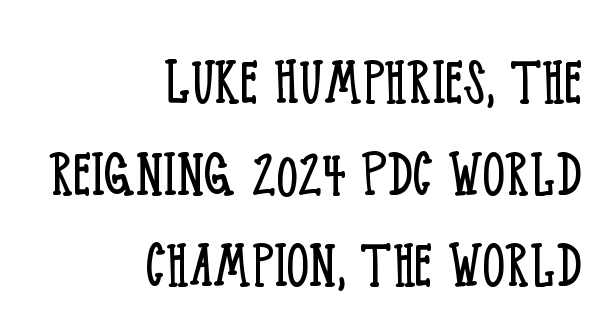
Quick note: not italic, upright. The lines sit at an ordinary, default distance from one another. Varying glyph widths throughout — classic text-font behaviour. This reads as an unemphasized weight, regular at the heaviest. Small tapered or slab feet sit at the stroke ends, so this counts as serif. The letters sit at their default tracking, neither squeezed nor spread.
